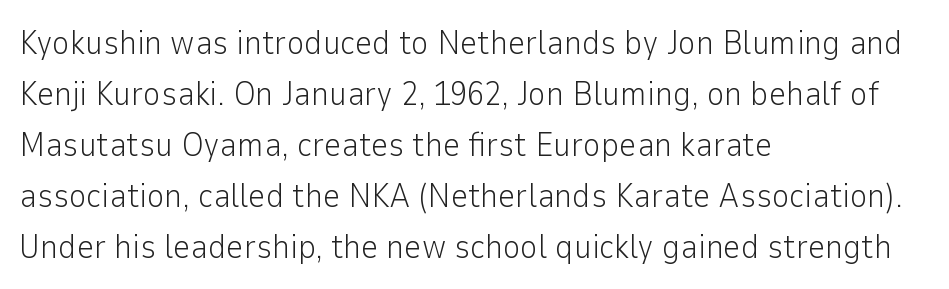
Q: Is the text bold? A: No.
Q: Is the text italic (slanted)? A: No, it is upright.
Q: Is the typeface a serif or a sans-serif typeface? A: Sans-serif.
Q: Is the text underlined? A: No.
Q: How is the paragraph aligned? A: Left-aligned.
Q: Is the spacing between letters normal or unusually wide? A: Normal.
Q: Is the spacing between lines tight, normal or loose? A: Normal.
Q: Width (condensed, normal, or wide)? A: Normal.
Q: Stroke contrast? A: Low.
Q: x-height? A: Medium.
Q: Monospaced? A: No.
